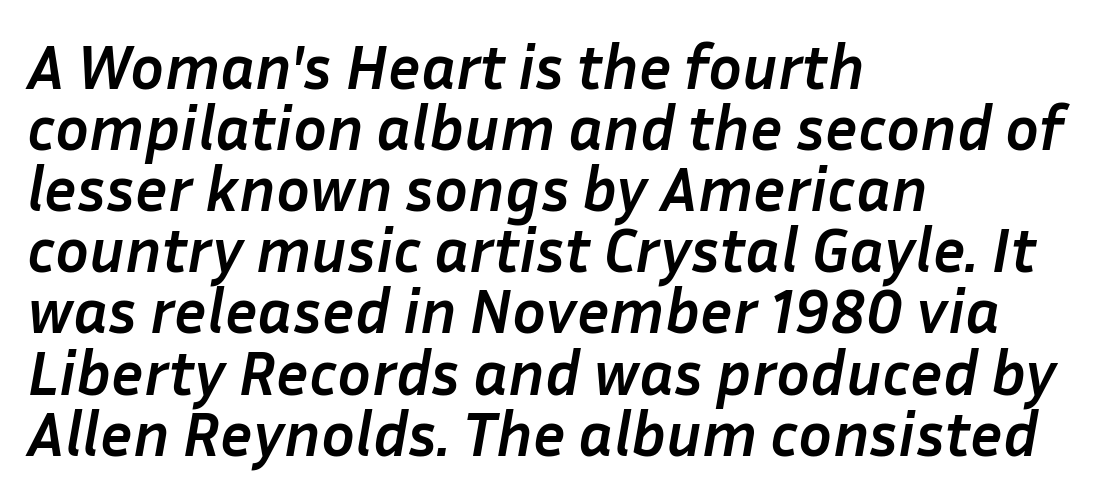
{"italic": "yes", "lean": "right", "slant_degrees": 10, "bold": "yes", "weight": "semibold", "width": "normal", "stroke_contrast": "low", "x_height": "medium", "monospaced": "no", "underline": "no", "align": "left", "line_spacing": "tight", "line_spacing_ratio": 0.97, "letter_spacing": "normal", "letter_spacing_em": 0.0, "glyph_px": 63}
